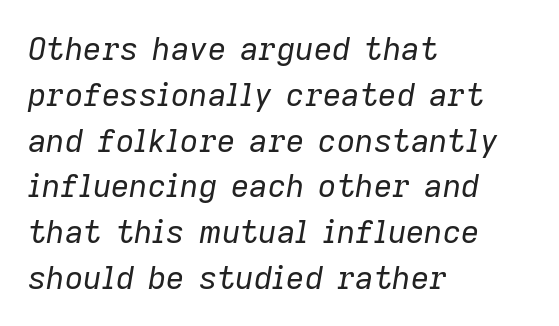
Q: Is the text bold? A: No.
Q: Is the text italic (slanted)? A: Yes, it leans right by about 9 degrees.
Q: Is the text underlined? A: No.
Q: How is the paragraph aligned? A: Left-aligned.
Q: Is the spacing between letters normal or unusually wide? A: Normal.
Q: Is the spacing between lines tight, normal or loose? A: Normal.
Q: Width (condensed, normal, or wide)? A: Normal.
Q: Stroke contrast? A: Low.
Q: x-height? A: Medium.
Q: Monospaced? A: No.
